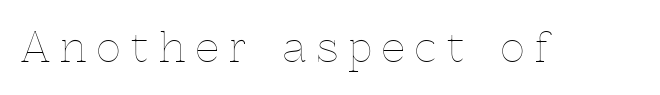
Unmarked baselines from the first word to the last. The cut favours lightness, reaching ordinary text weight at its darkest. Is the letter spacing exaggerated? Yes — the characters are pushed far apart. Here the designer chose a conventional face with non-uniform glyph widths.
